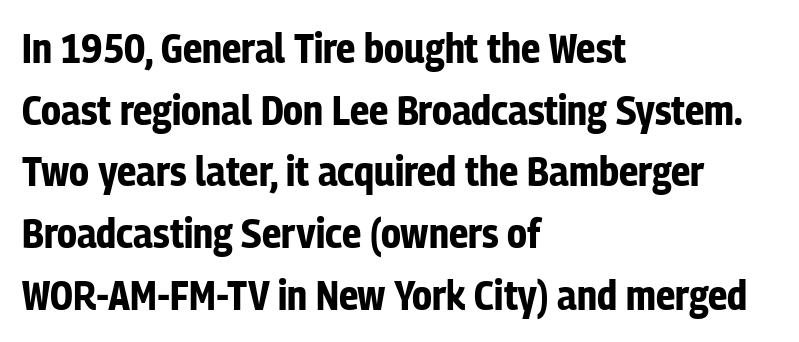
Q: Is the text bold? A: Yes.
Q: Is the text italic (slanted)? A: No, it is upright.
Q: Is the typeface a serif or a sans-serif typeface? A: Sans-serif.
Q: Is the text underlined? A: No.
Q: How is the paragraph aligned? A: Left-aligned.
Q: Is the spacing between letters normal or unusually wide? A: Normal.
Q: Is the spacing between lines tight, normal or loose? A: Normal.
Q: Width (condensed, normal, or wide)? A: Condensed.
Q: Stroke contrast? A: Low.
Q: x-height? A: Medium.
Q: Monospaced? A: No.
